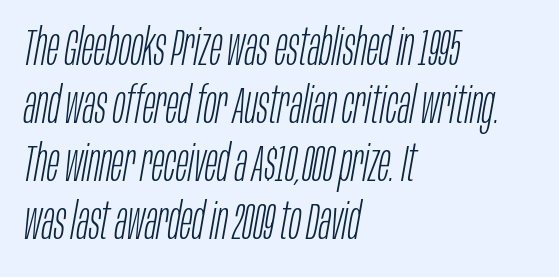
The image shows 51 px light, condensed type, italic (leaning right); set left-aligned, tight line spacing (1.14x), normal letter spacing, not underlined; low stroke contrast and a large x-height.
